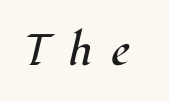
The passage shown has open, widely tracked lettering throughout. Words float on clear page, feet unadorned. The rendering applies a slant to the glyphs. This sample uses a serif face. Note the varied advance widths — an 'i' is clearly narrower than an 'm'. Weight: in the light-to-regular range.
